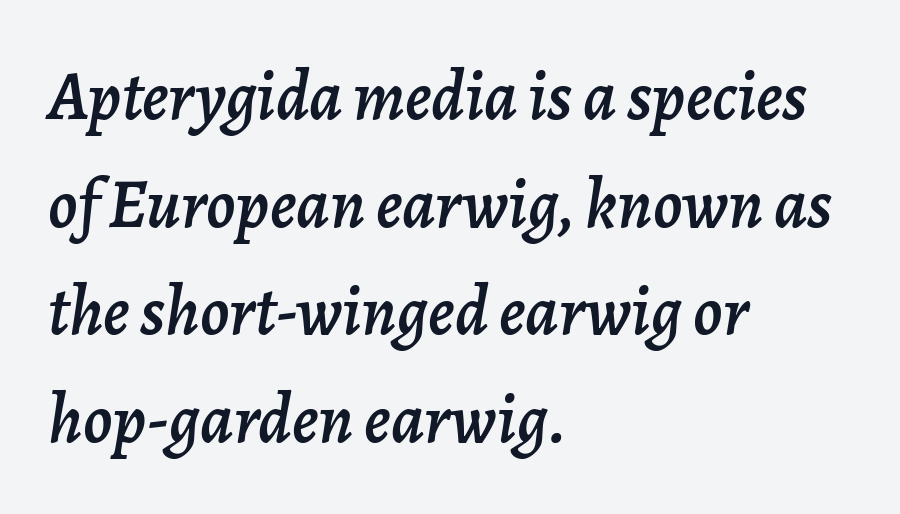
The image shows 69 px text type, italic (leaning right); set left-aligned, normal line spacing (1.56x), normal letter spacing, not underlined; low stroke contrast and a medium x-height.
